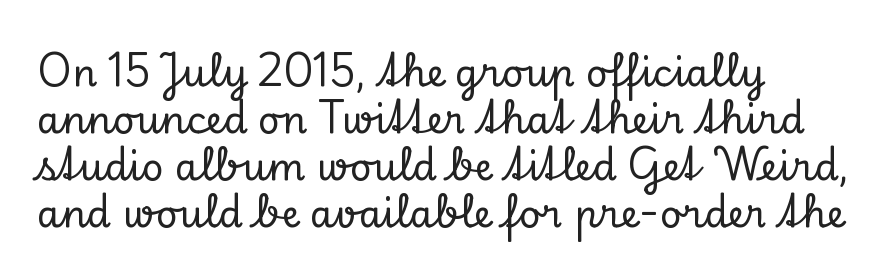
{"italic": "no", "width": "normal", "stroke_contrast": "low", "x_height": "small", "monospaced": "no", "underline": "no", "align": "left", "line_spacing_ratio": 1.24, "letter_spacing": "normal", "letter_spacing_em": 0.0, "glyph_px": 38}
